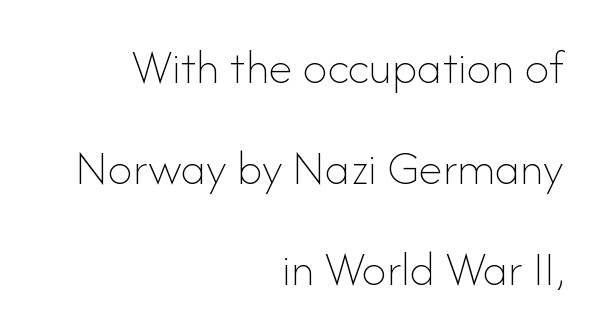
Leftover space on each line is placed entirely before the opening word. A typesetter would mark this as roman, not italic. Unmarked baselines from the first word to the last. These lines are rendered in a variable-pitch font. Unbolded letterforms with no extra heft. Rows of type keep a wide berth in the vertical direction.
